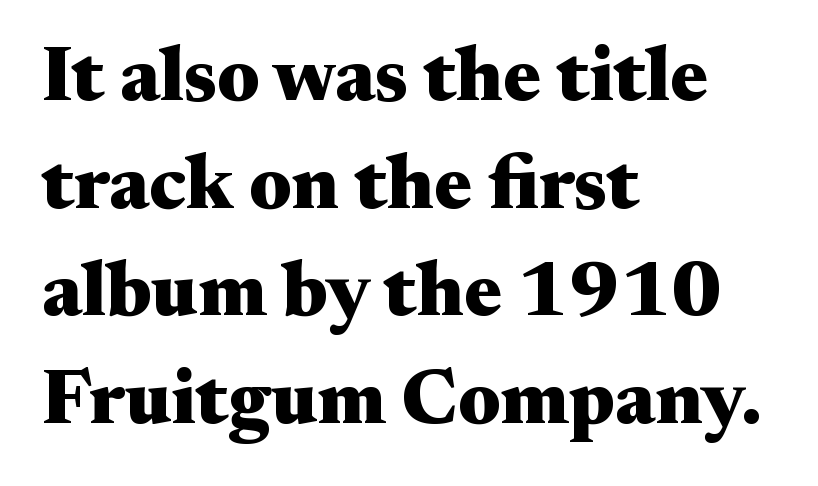
The image shows 78 px heavy, wide serif type, upright; set left-aligned, normal line spacing (1.38x), normal letter spacing, not underlined; medium stroke contrast and a small x-height.
